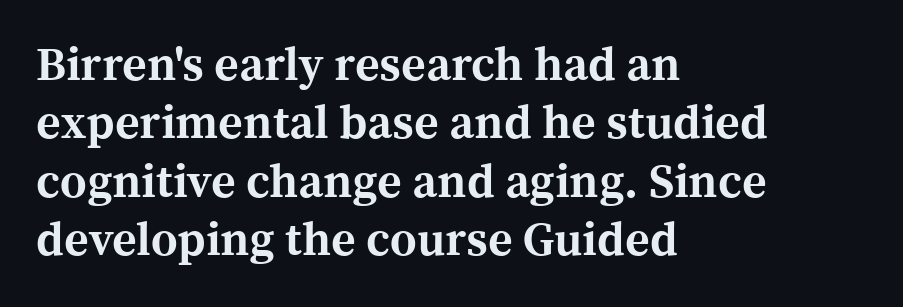
The image shows 47 px bold serif type, upright; set left-aligned, line spacing 1.24x, normal letter spacing, not underlined; a medium x-height.
